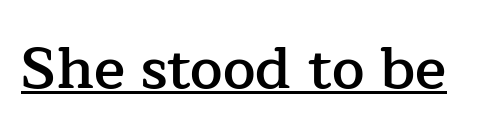
The image shows 58 px semibold serif type, upright; set normal letter spacing, underlined; low stroke contrast and a medium x-height.
